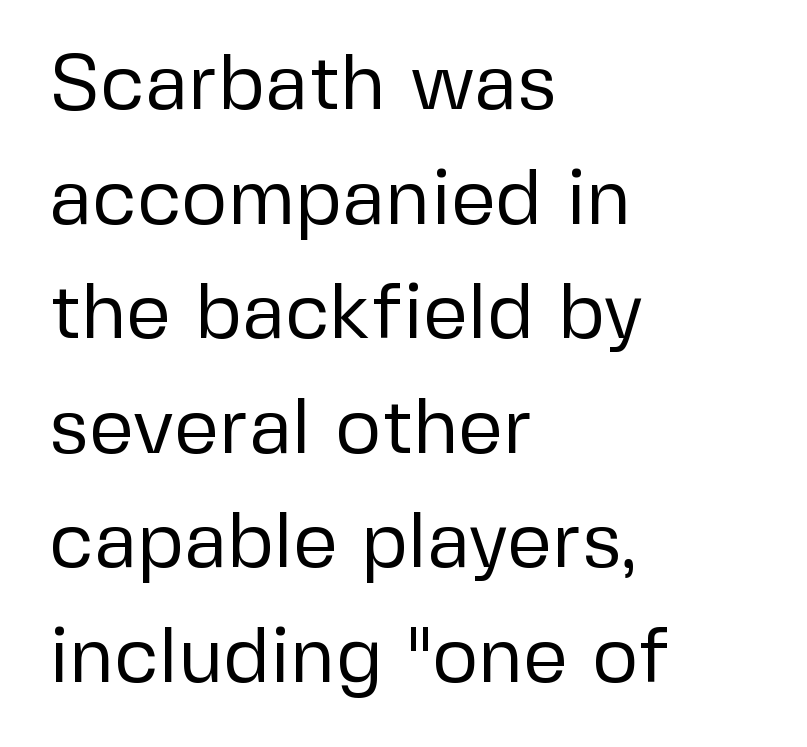
{"serif": "no", "italic": "no", "bold": "no", "weight": "regular", "width": "normal", "stroke_contrast": "low", "x_height": "medium", "monospaced": "no", "underline": "no", "align": "left", "line_spacing": "normal", "line_spacing_ratio": 1.45, "letter_spacing": "normal", "letter_spacing_em": 0.0, "glyph_px": 79}
